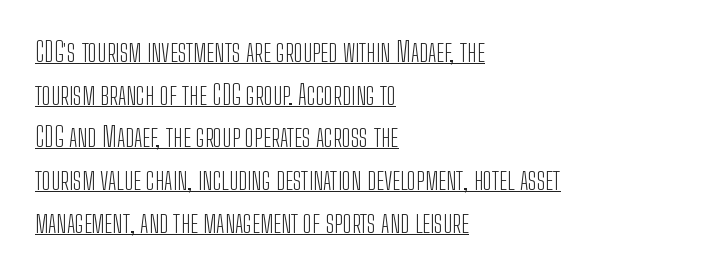
{"italic": "no", "bold": "no", "underline": "yes", "align": "left", "line_spacing": "normal", "line_spacing_ratio": 1.58, "letter_spacing": "normal", "letter_spacing_em": 0.0, "glyph_px": 27}
